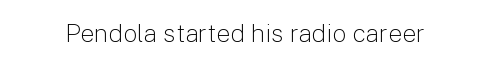
{"italic": "no", "bold": "no", "underline": "no", "letter_spacing": "normal", "letter_spacing_em": 0.0, "glyph_px": 25}
